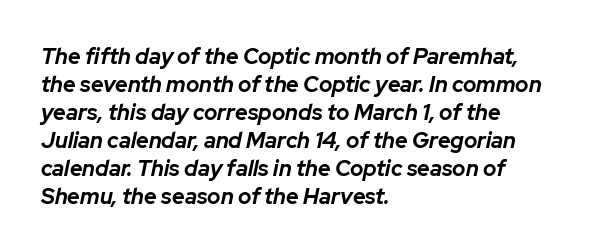
{"italic": "yes", "lean": "right", "slant_degrees": 12, "bold": "yes", "underline": "no", "align": "left", "line_spacing": "normal", "line_spacing_ratio": 1.27, "letter_spacing": "normal", "letter_spacing_em": 0.0, "glyph_px": 22}
